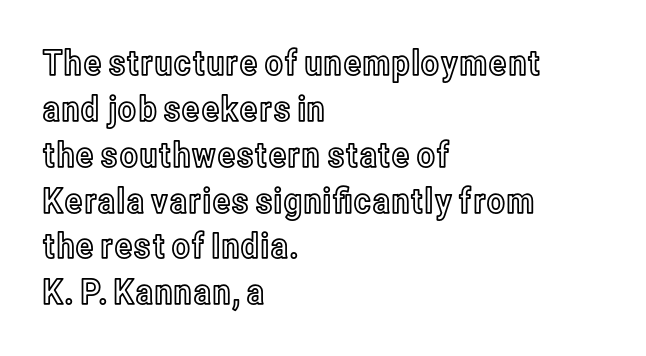
If you measured baseline to baseline, you'd find a middling distance. Here the designer chose a conventional face with non-uniform glyph widths. Honestly, there is no underline to notice here at all. Compared with a centered layout, this one pins lines to the left instead. Characters follow at the spacing the type designer built in.
